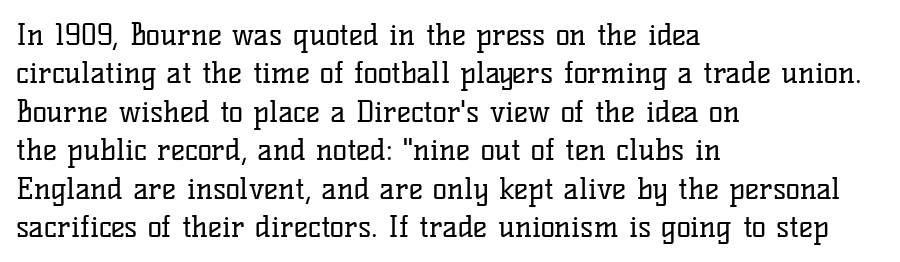
This reads as an unemphasized weight, regular at the heaviest. Rule under the text: the space is simply empty. The face used here is proportionally spaced, like ordinary book or web type. Summary of vertical rhythm: regular, with standard interline spacing. Style check: upright.
